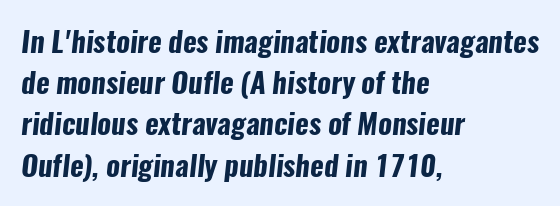
The image shows 29 px bold, condensed sans-serif type; set left-aligned, normal line spacing (1.42x), normal letter spacing, not underlined; low stroke contrast and a medium x-height.
